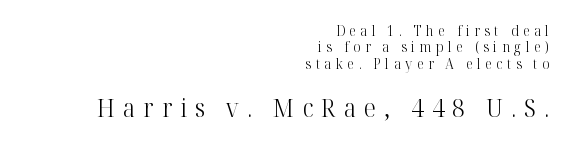
Compare the two chunks: the lower has the greater cap height. Weight class: somewhere from thin through regular. The lettering holds an erect, upright posture throughout. Horizontally, the lines are justified to the trailing edge only. Observe the wide spacing: letters keep a clear distance from each other.
